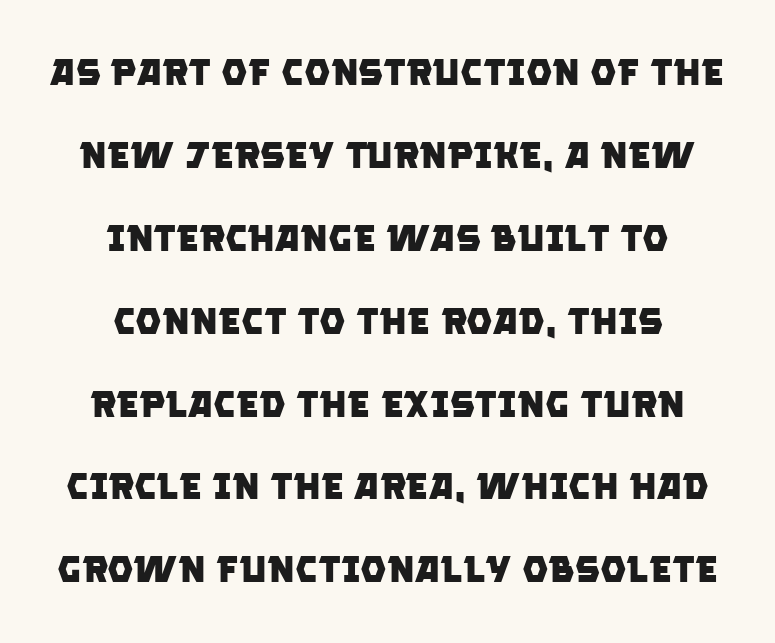
The image shows 37 px heavy sans-serif type; set centered, loose line spacing (2.24x), normal letter spacing, not underlined; low stroke contrast and a large x-height.
